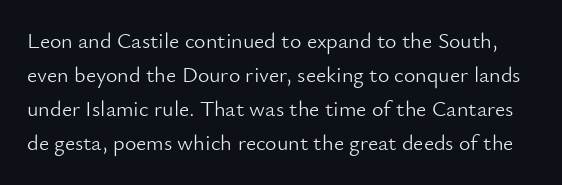
No extra ink here — the face is not bold. Vertical strokes here are truly vertical. Underlining? Definitely not there. The passage shown has conventional tracking throughout. The line-height multiplier appears to be the usual default.
